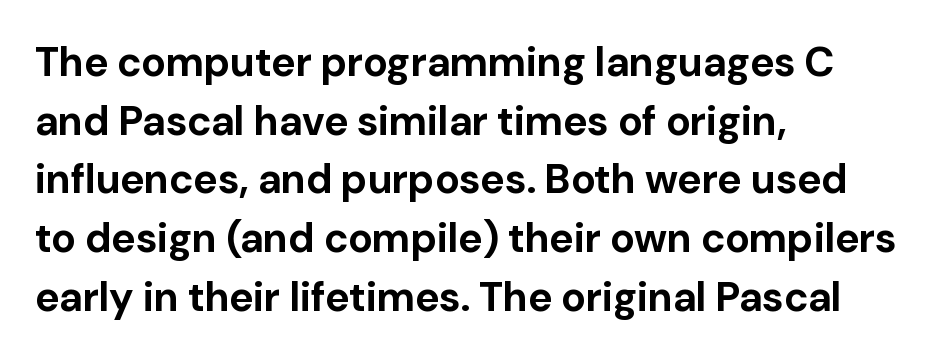
Q: Is the text bold? A: Yes.
Q: Is the text italic (slanted)? A: No, it is upright.
Q: Is the typeface a serif or a sans-serif typeface? A: Sans-serif.
Q: Is the text underlined? A: No.
Q: How is the paragraph aligned? A: Left-aligned.
Q: Is the spacing between letters normal or unusually wide? A: Normal.
Q: Is the spacing between lines tight, normal or loose? A: Normal.
Q: Width (condensed, normal, or wide)? A: Normal.
Q: Stroke contrast? A: Low.
Q: x-height? A: Medium.
Q: Monospaced? A: No.
